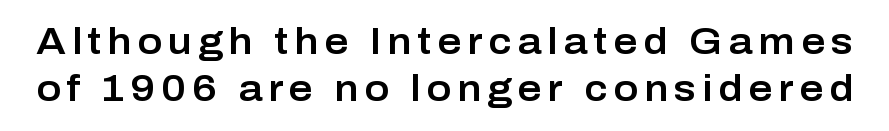
Q: Is the text italic (slanted)? A: No, it is upright.
Q: Is the typeface a serif or a sans-serif typeface? A: Sans-serif.
Q: Is the text underlined? A: No.
Q: Is the spacing between lines tight, normal or loose? A: Normal.
Q: Width (condensed, normal, or wide)? A: Normal.
Q: Stroke contrast? A: Low.
Q: x-height? A: Medium.
Q: Monospaced? A: No.
